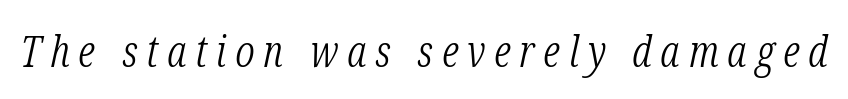
{"serif": "yes", "italic": "yes", "lean": "right", "slant_degrees": 12, "bold": "no", "weight": "light", "width": "condensed", "stroke_contrast": "low", "x_height": "medium", "monospaced": "no", "underline": "no", "letter_spacing": "wide", "letter_spacing_em": 0.2, "glyph_px": 44}
